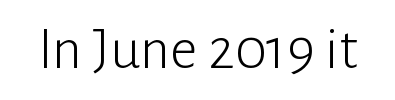
Q: Is the text bold? A: No.
Q: Is the text italic (slanted)? A: No, it is upright.
Q: Is the typeface a serif or a sans-serif typeface? A: Sans-serif.
Q: Is the text underlined? A: No.
Q: Is the spacing between letters normal or unusually wide? A: Normal.
Q: Width (condensed, normal, or wide)? A: Normal.
Q: Stroke contrast? A: Low.
Q: x-height? A: Medium.
Q: Monospaced? A: No.
